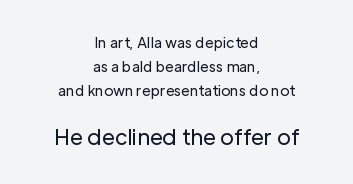
{"italic": "no", "bold": "no", "underline": "no", "align": "center", "line_spacing_ratio": 1.73, "letter_spacing": "normal", "letter_spacing_em": 0.0, "larger_block": "second", "size_ratio": 1.5, "glyph_px": 21}
